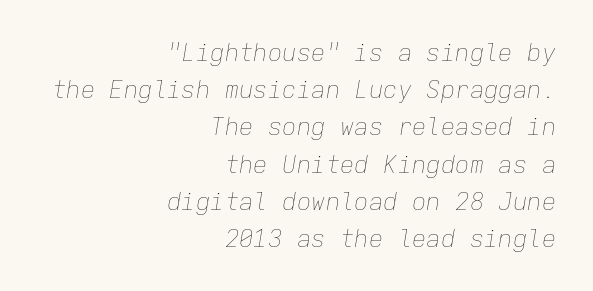
Q: Is the text bold? A: No.
Q: Is the text italic (slanted)? A: Yes, it leans right by about 9 degrees.
Q: Is the text underlined? A: No.
Q: How is the paragraph aligned? A: Right-aligned.
Q: Is the spacing between letters normal or unusually wide? A: Normal.
Q: Is the spacing between lines tight, normal or loose? A: Normal.
